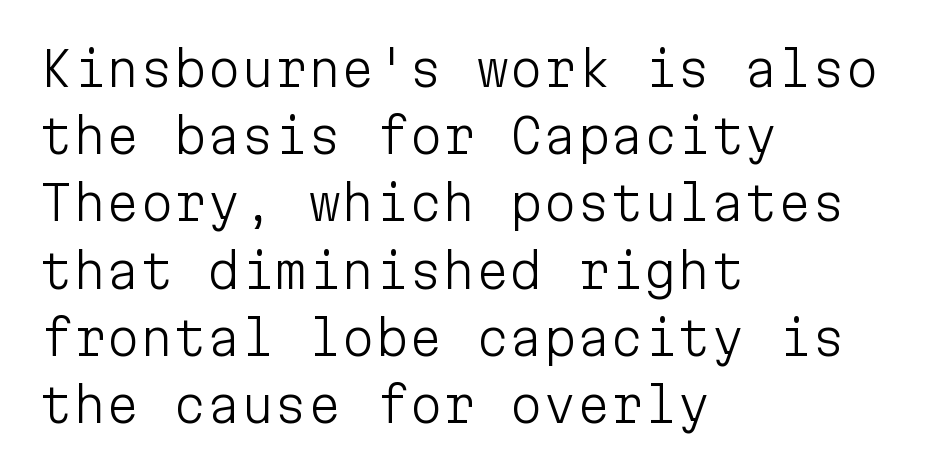
The image shows 48 px light sans-serif type, upright, monospaced; set left-aligned, normal line spacing (1.4x), normal letter spacing, not underlined; low stroke contrast and a medium x-height.
